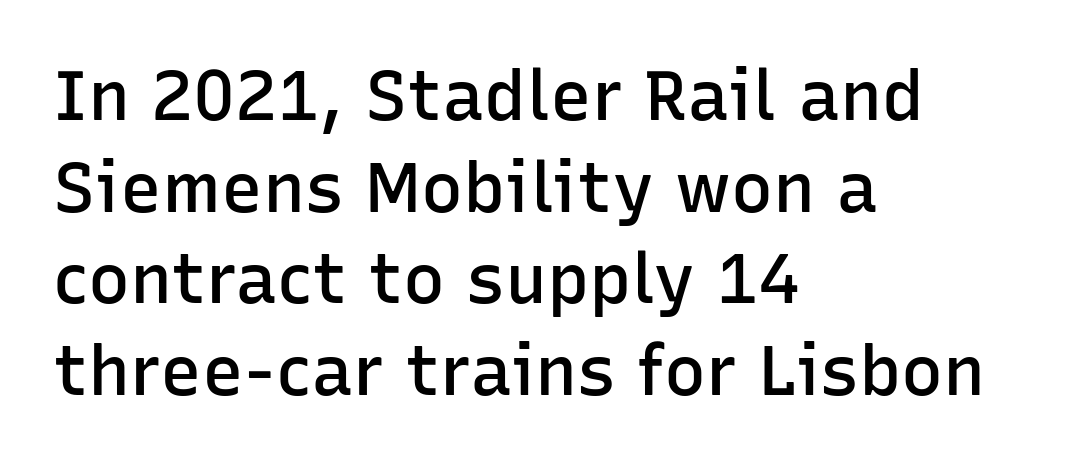
Q: Is the text bold? A: Semi-bold.
Q: Is the text italic (slanted)? A: No, it is upright.
Q: Is the typeface a serif or a sans-serif typeface? A: Sans-serif.
Q: Is the text underlined? A: No.
Q: How is the paragraph aligned? A: Left-aligned.
Q: Is the spacing between letters normal or unusually wide? A: Normal.
Q: Is the spacing between lines tight, normal or loose? A: Normal.
Q: Width (condensed, normal, or wide)? A: Normal.
Q: Stroke contrast? A: Low.
Q: x-height? A: Medium.
Q: Monospaced? A: No.
